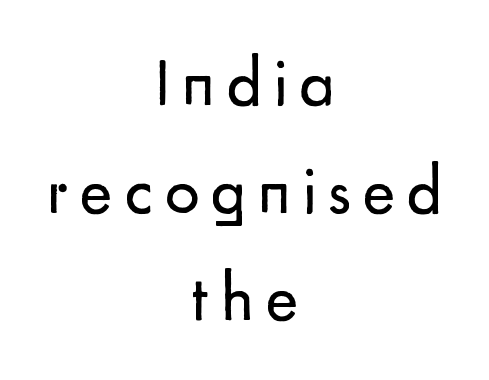
Q: Is the text bold? A: No.
Q: Is the text italic (slanted)? A: No, it is upright.
Q: Is the typeface a serif or a sans-serif typeface? A: Sans-serif.
Q: Is the text underlined? A: No.
Q: How is the paragraph aligned? A: Centered.
Q: Is the spacing between lines tight, normal or loose? A: Normal.
Q: Width (condensed, normal, or wide)? A: Normal.
Q: Stroke contrast? A: Low.
Q: x-height? A: Small.
Q: Monospaced? A: No.
